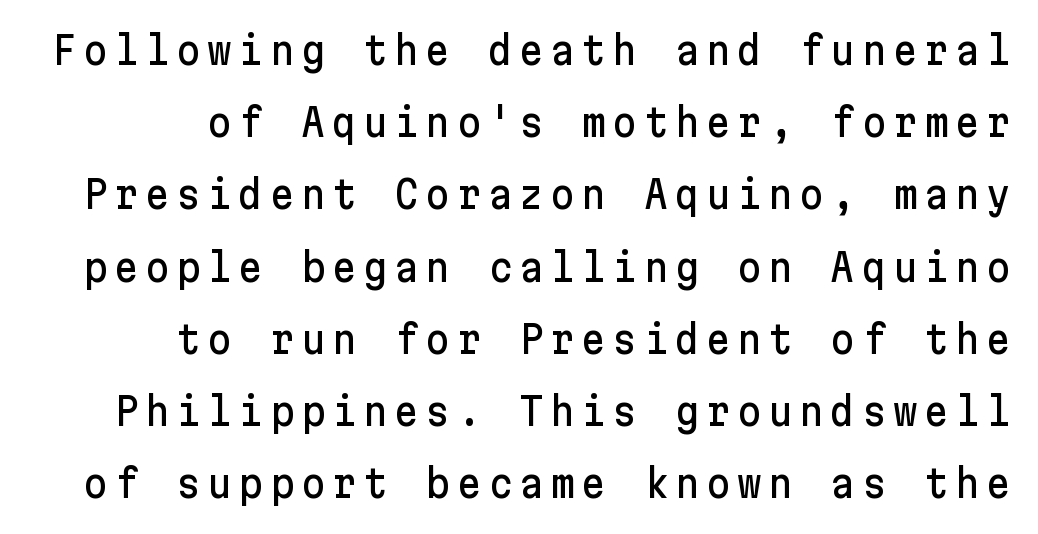
Classification — sans serif. Each new line begins a long way beneath the previous one. Decoration check: the copy has no underline. Compared with a flush-left layout, this one pins lines to the opposite, right side.
